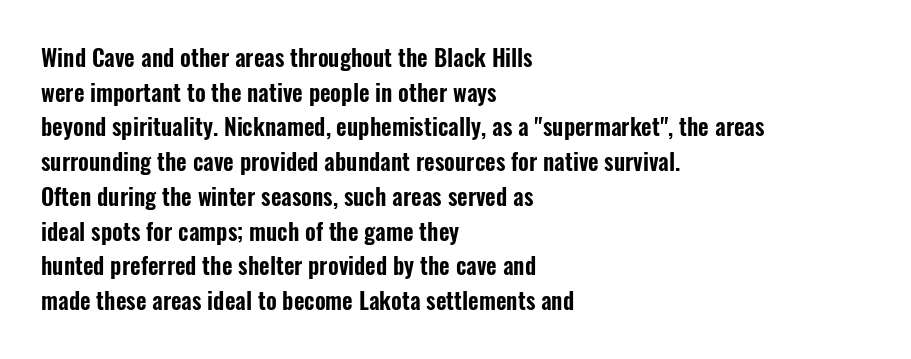
Students, observe: this is what conventionally led text looks like. Has an underline been added? It has not. Words appear dense and cohesive because spacing is normal. If you drew a ruler down the left edge, every line would touch it.
